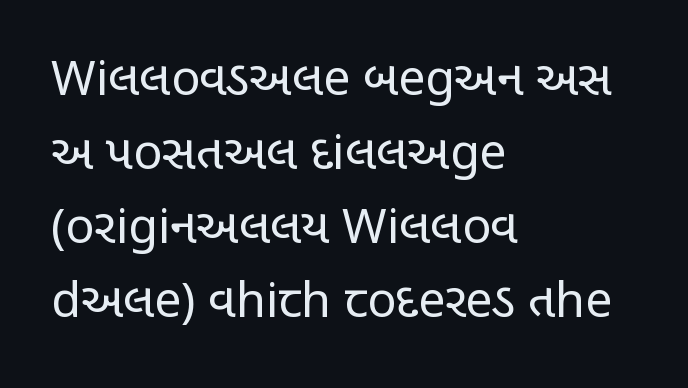
Tracking value appears to be zero — textbook default spacing. These lines are set flush left with a ragged right edge. Just letters on the line, the space beneath them empty. Nothing sits at the stroke ends, so this counts as sans-serif.
